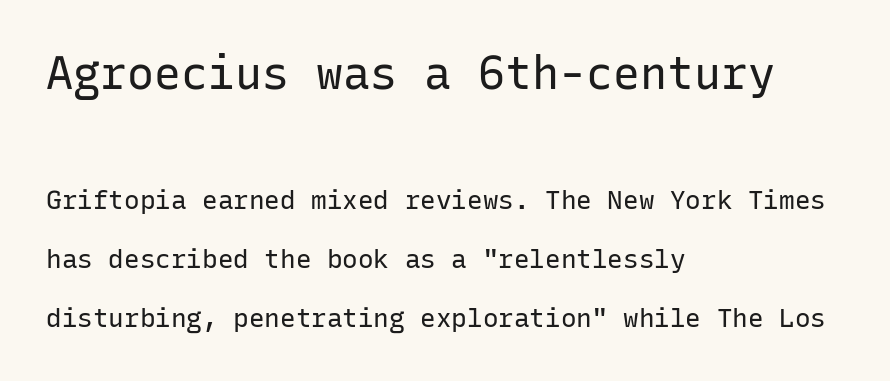
{"serif": "no", "italic": "no", "bold": "no", "weight": "regular", "width": "normal", "stroke_contrast": "low", "x_height": "medium", "monospaced": "yes", "underline": "no", "align": "left", "line_spacing": "loose", "line_spacing_ratio": 2.27, "letter_spacing": "normal", "letter_spacing_em": 0.0, "larger_block": "first", "size_ratio": 1.73, "glyph_px": 45}
